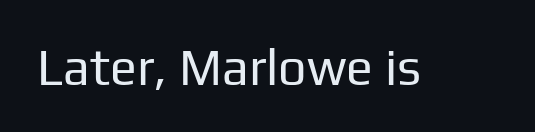
Q: Is the text bold? A: No.
Q: Is the text italic (slanted)? A: No, it is upright.
Q: Is the typeface a serif or a sans-serif typeface? A: Sans-serif.
Q: Is the text underlined? A: No.
Q: Is the spacing between letters normal or unusually wide? A: Normal.
Q: Width (condensed, normal, or wide)? A: Normal.
Q: Stroke contrast? A: Low.
Q: x-height? A: Medium.
Q: Monospaced? A: No.
